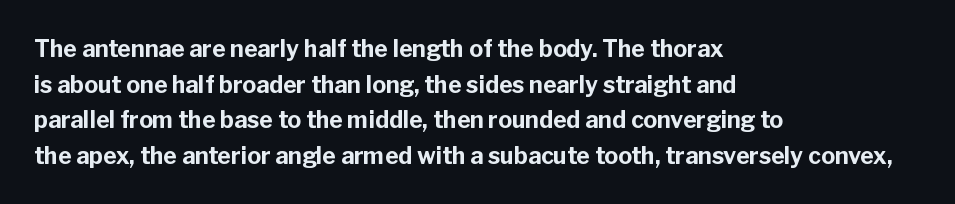
Is the block centered? No — it sits flush against the left margin. A full-strength bold gives these letters their thick strokes. The zone under the glyphs is completely vacant. This sample uses an upright cut, with every glyph sitting square on the baseline. The passage shown has conventional tracking throughout. The line-height multiplier appears to be the usual default.
